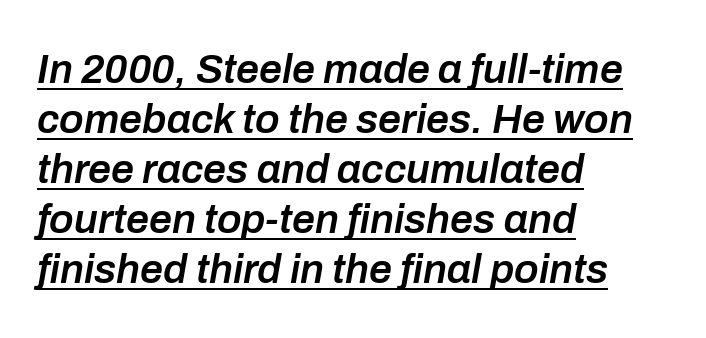
Q: Is the text bold? A: Semi-bold.
Q: Is the text italic (slanted)? A: Yes, it leans right by about 10 degrees.
Q: Is the text underlined? A: Yes.
Q: How is the paragraph aligned? A: Left-aligned.
Q: Is the spacing between letters normal or unusually wide? A: Normal.
Q: Width (condensed, normal, or wide)? A: Normal.
Q: Stroke contrast? A: Low.
Q: x-height? A: Medium.
Q: Monospaced? A: No.
